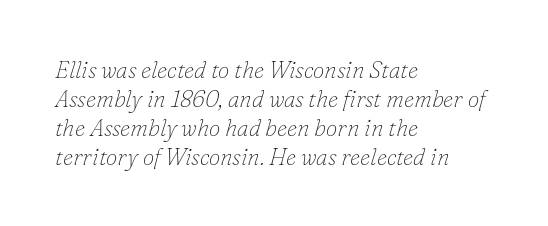
Left-aligned paragraph, ragged on the right. Bold? No — there's no thickening of the strokes. The words here are not underlined. The lettering tilts uniformly, giving the passage an italic look. Students, observe: this is what conventionally led text looks like. Students, note that the glyphs here touch the page at normal intervals.
